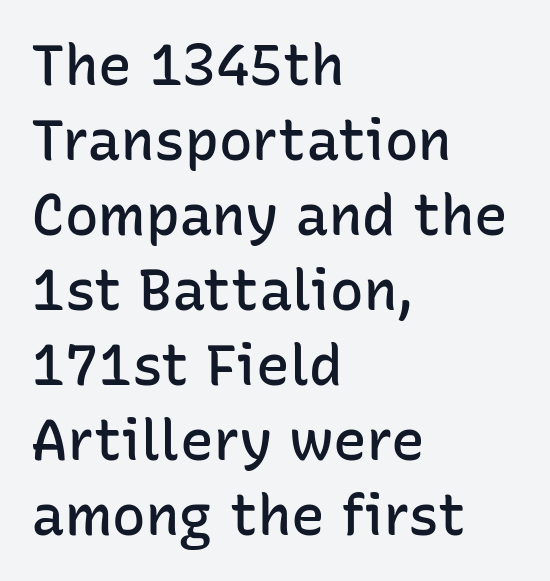
Q: Is the text bold? A: Semi-bold.
Q: Is the text italic (slanted)? A: No, it is upright.
Q: Is the typeface a serif or a sans-serif typeface? A: Sans-serif.
Q: Is the text underlined? A: No.
Q: How is the paragraph aligned? A: Left-aligned.
Q: Is the spacing between letters normal or unusually wide? A: Normal.
Q: Is the spacing between lines tight, normal or loose? A: Normal.
Q: Width (condensed, normal, or wide)? A: Normal.
Q: Stroke contrast? A: Low.
Q: x-height? A: Medium.
Q: Monospaced? A: No.
